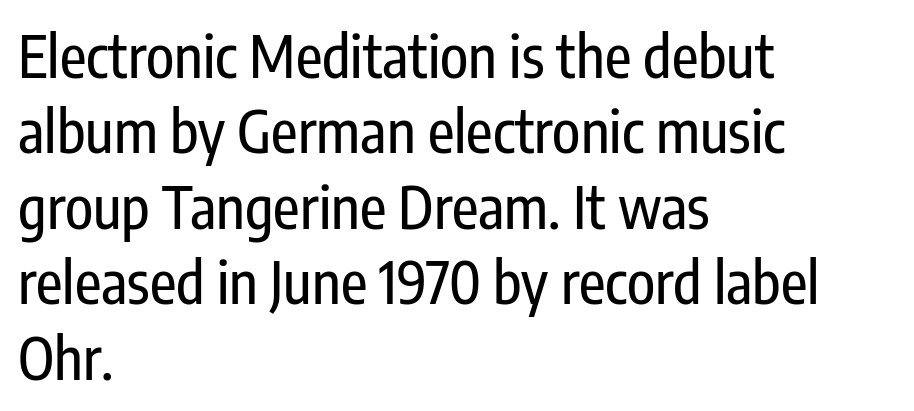
Typographically, this falls in the sans-serif category. A roman cut, with each character standing at attention. A typesetter would call this proportional, since set widths differ per character. The line texture is even and compact thanks to regular tracking. What's the leading like? Ordinary, nothing unusual. In CSS terms this would be text-align: left.
